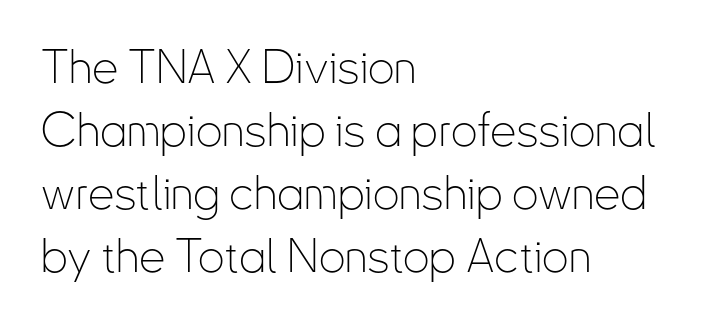
{"serif": "no", "italic": "no", "bold": "no", "weight": "thin", "width": "condensed", "stroke_contrast": "low", "x_height": "small", "monospaced": "no", "underline": "no", "align": "left", "line_spacing": "normal", "line_spacing_ratio": 1.34, "letter_spacing": "normal", "letter_spacing_em": 0.0, "glyph_px": 47}
